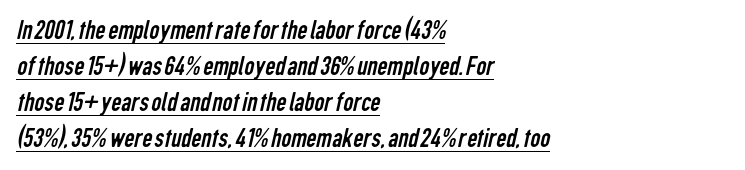
The image shows 28 px regular-weight, condensed sans-serif type; set left-aligned, normal line spacing (1.29x), normal letter spacing, underlined; low stroke contrast and a medium x-height.
